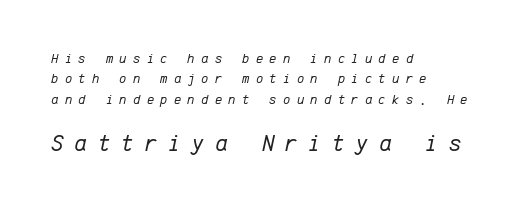
Q: Is the text bold? A: No.
Q: Is the text italic (slanted)? A: Yes, it leans right by about 12 degrees.
Q: Is the text underlined? A: No.
Q: How is the paragraph aligned? A: Left-aligned.
Q: Is the spacing between letters normal or unusually wide? A: Unusually wide.
Q: Is the spacing between lines tight, normal or loose? A: Normal.
Q: Which block of text is set in a larger size, the first (top) or the second (bottom)? A: The second (bottom) one.
